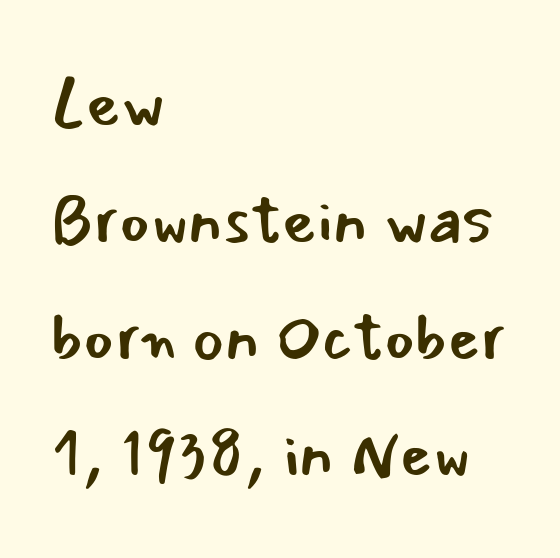
Which margin do the lines hug? The left one — the right edge is uneven. The typeface has the unassuming heft of standard copy or less. Each letter's strokes conclude bluntly, with no projecting serifs. The letters advance in unequal steps, a hallmark of proportional type. Tall strokes in this sample are plumb rather than angled. Compared with typical body copy, the letter spacing here is the same.
